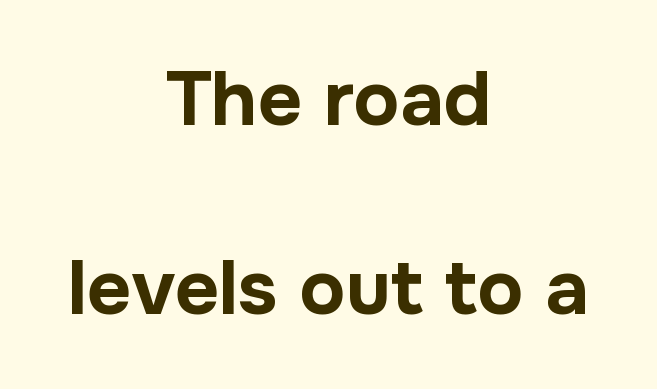
The lines are quadded center. The typography opts for an upright posture over an oblique one. Think of a printed novel: that variable character pitch is what you see here. Heavy, bold letterforms. Beneath every word, the page is bare. This sample uses a sans-serif face.
